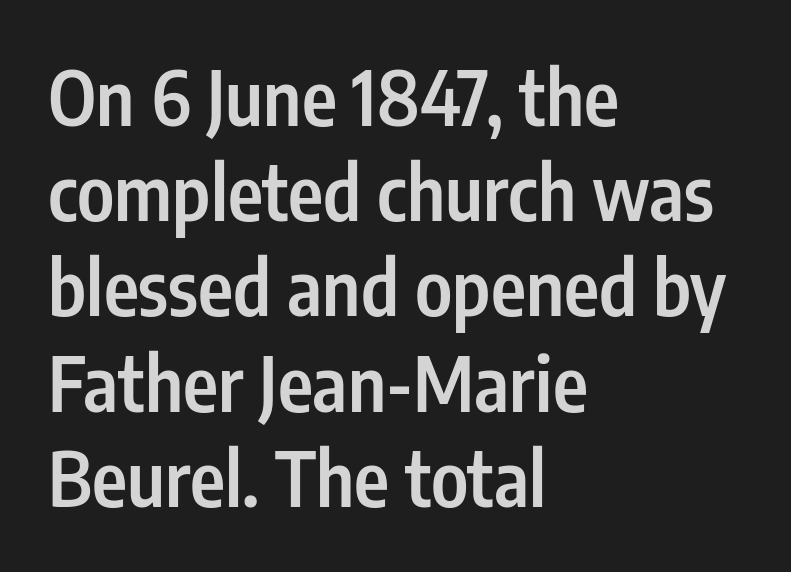
{"serif": "no", "italic": "no", "bold": "semi", "weight": "semibold", "width": "condensed", "stroke_contrast": "low", "x_height": "medium", "monospaced": "no", "underline": "no", "align": "left", "line_spacing": "normal", "line_spacing_ratio": 1.27, "letter_spacing": "normal", "letter_spacing_em": 0.0, "glyph_px": 75}
